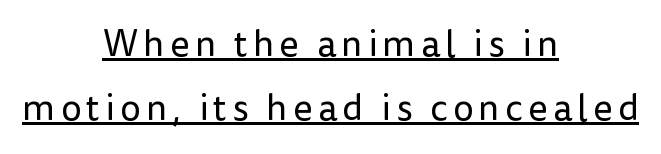
{"serif": "no", "italic": "no", "bold": "no", "weight": "regular", "width": "normal", "stroke_contrast": "low", "x_height": "medium", "monospaced": "no", "underline": "yes", "align": "center", "line_spacing_ratio": 1.74, "glyph_px": 37}
